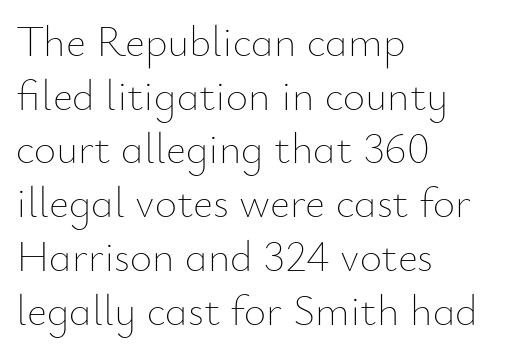
{"italic": "no", "bold": "no", "weight": "thin", "width": "normal", "stroke_contrast": "low", "x_height": "small", "monospaced": "no", "underline": "no", "align": "left", "line_spacing": "normal", "line_spacing_ratio": 1.25, "letter_spacing": "normal", "letter_spacing_em": 0.0, "glyph_px": 43}
